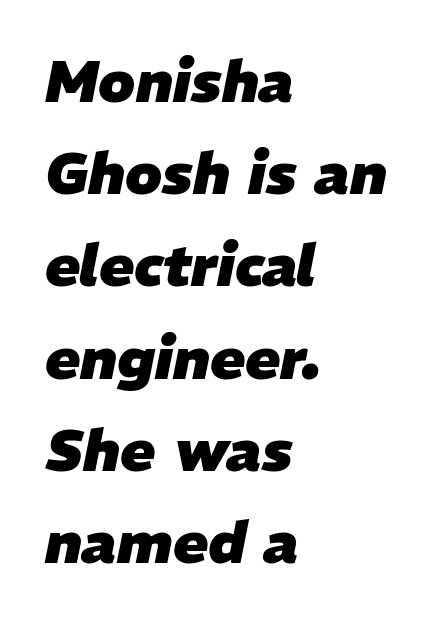
The area under the type is left untouched. Layout note: lines flush left. Looks like regular typesetting: each glyph gets only the width it needs. A typesetter would call this zero additional tracking. The rendering applies a slant to the glyphs.
